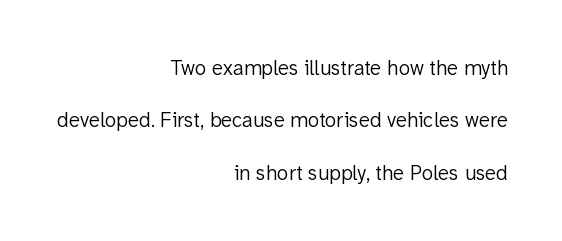
There is no visible air inserted between adjacent glyphs. Notice how the stems are strictly vertical — no italics here. Layout note: lines flush right. Descenders hang freely into open space.
